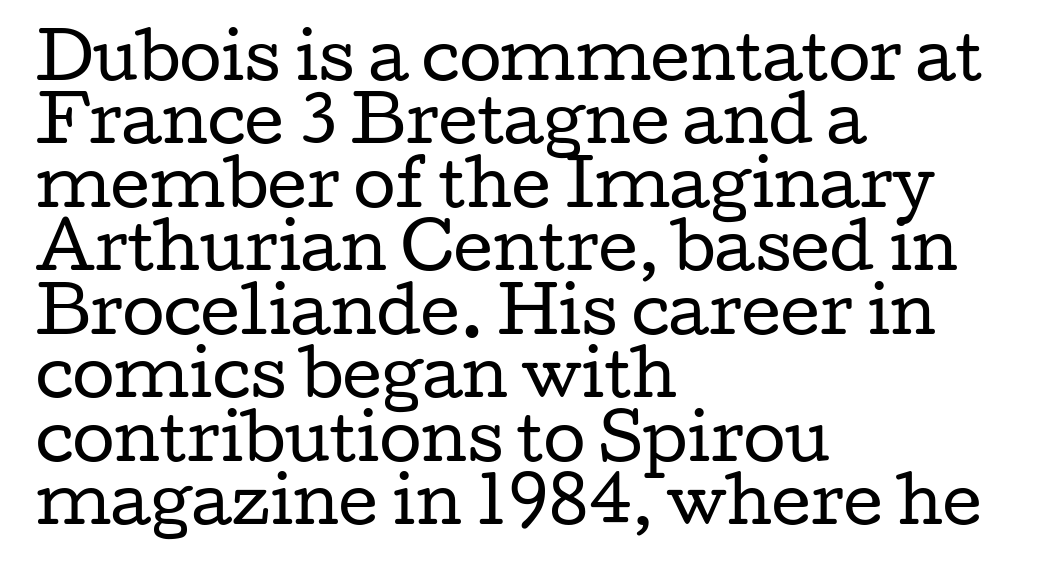
{"serif": "yes", "italic": "no", "bold": "no", "weight": "regular", "width": "wide", "stroke_contrast": "low", "x_height": "medium", "monospaced": "no", "underline": "no", "align": "left", "line_spacing": "tight", "line_spacing_ratio": 1.04, "letter_spacing": "normal", "letter_spacing_em": 0.0, "glyph_px": 61}
